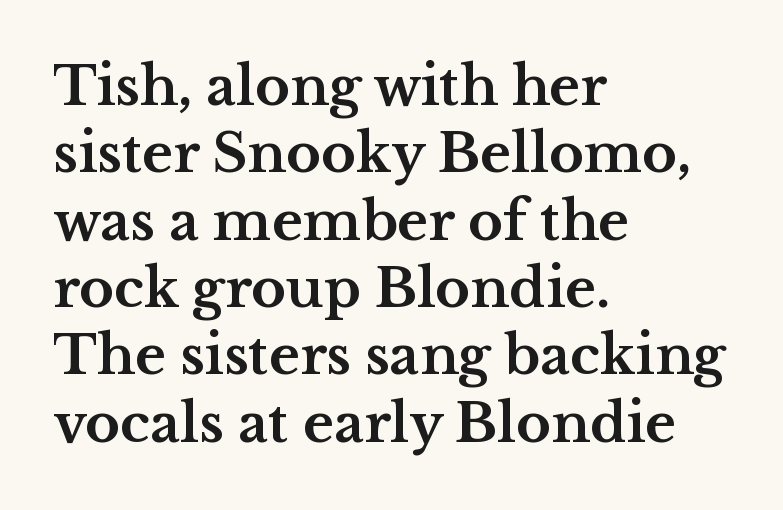
{"serif": "yes", "italic": "no", "bold": "yes", "weight": "bold", "width": "wide", "stroke_contrast": "medium", "x_height": "medium", "monospaced": "no", "underline": "no", "align": "left", "line_spacing": "normal", "line_spacing_ratio": 1.27, "letter_spacing": "normal", "letter_spacing_em": 0.0, "glyph_px": 53}
